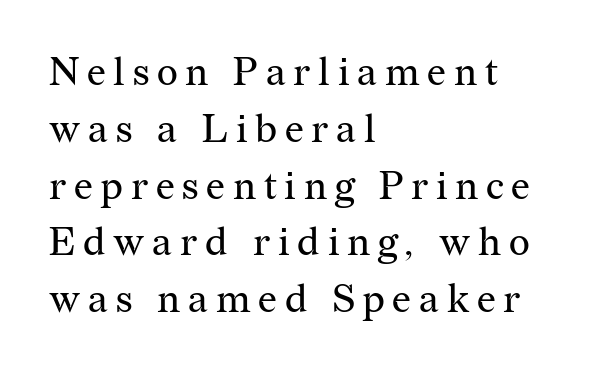
{"serif": "yes", "italic": "no", "bold": "no", "weight": "regular", "width": "normal", "stroke_contrast": "medium", "x_height": "medium", "monospaced": "no", "underline": "no", "align": "left", "line_spacing": "normal", "line_spacing_ratio": 1.42, "glyph_px": 40}
